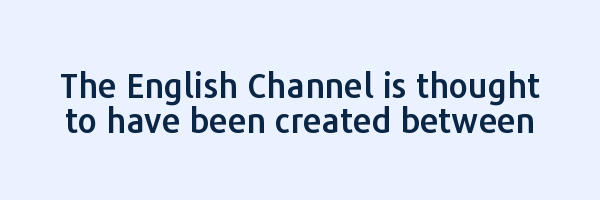
The line texture is even and compact thanks to regular tracking. Upright lettering throughout. Varying glyph widths throughout — classic text-font behaviour. Beneath every word, the page is bare. The passage shown is typeset with a sans-serif family. Is there much room between lines? No — they nearly touch.
